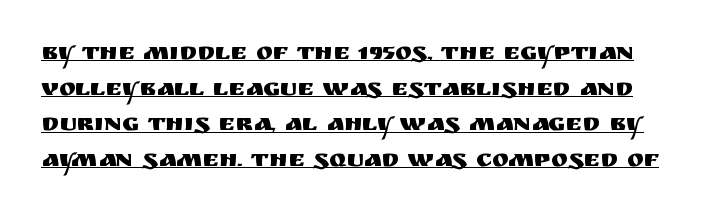
Q: Is the text italic (slanted)? A: No, it is upright.
Q: Is the text underlined? A: Yes.
Q: Is the spacing between letters normal or unusually wide? A: Normal.
Q: Is the spacing between lines tight, normal or loose? A: Normal.
